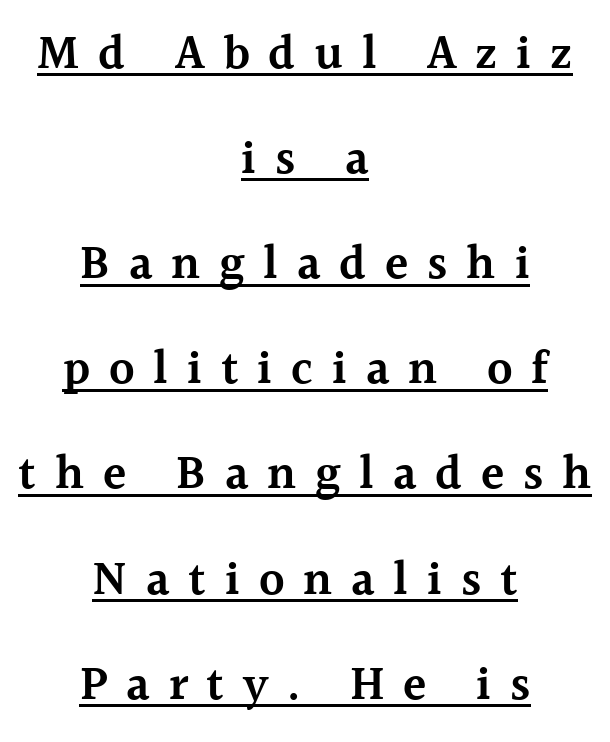
The image shows 48 px semibold serif type, upright; set centered, loose line spacing (2.19x), unusually wide letter spacing (+0.39 em), underlined; a medium x-height.
